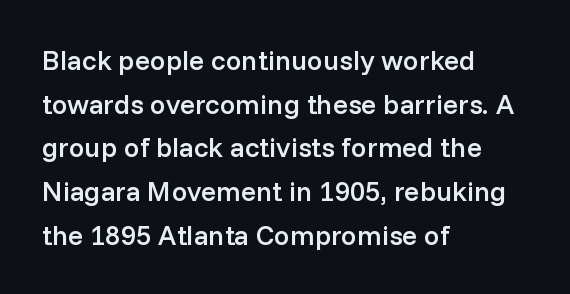
{"serif": "no", "italic": "no", "bold": "semi", "weight": "semibold", "width": "normal", "stroke_contrast": "low", "x_height": "medium", "monospaced": "no", "underline": "no", "align": "left", "line_spacing": "normal", "line_spacing_ratio": 1.56, "letter_spacing": "normal", "letter_spacing_em": 0.0, "glyph_px": 28}
